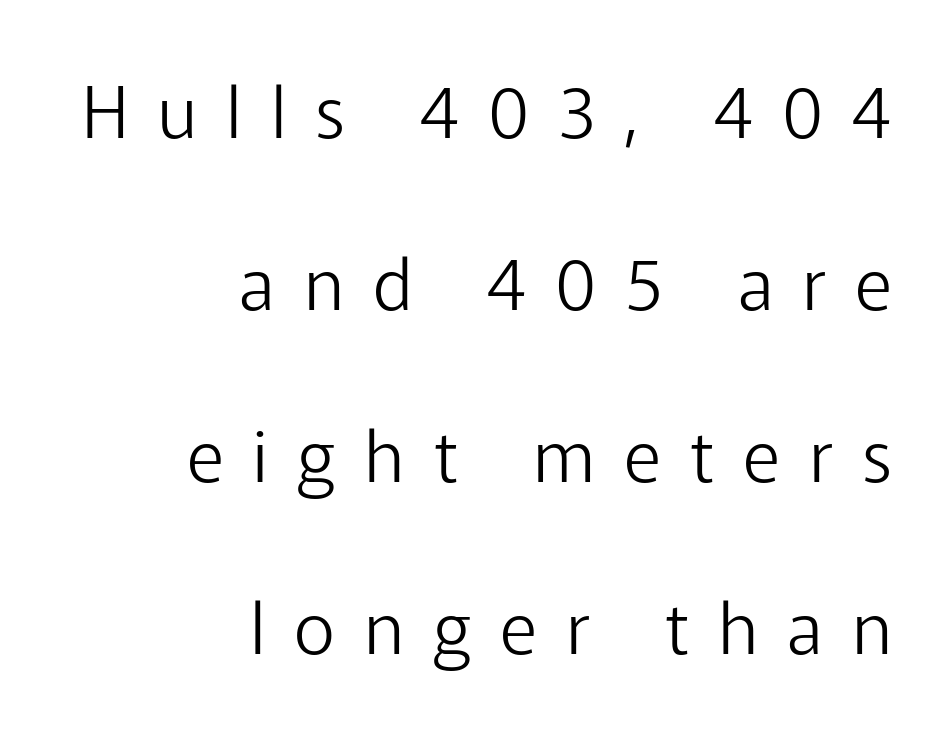
The image shows 72 px light sans-serif type, upright; set right-aligned, loose line spacing (2.39x), unusually wide letter spacing (+0.4 em), not underlined; low stroke contrast and a medium x-height.
